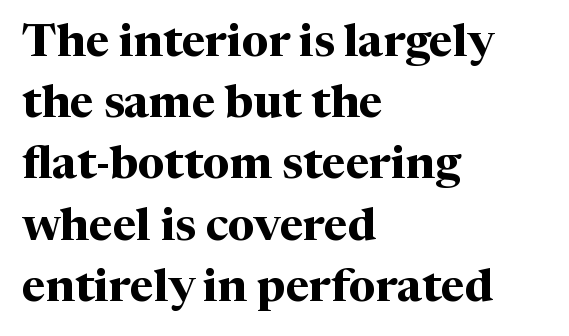
{"serif": "yes", "italic": "no", "bold": "yes", "weight": "bold", "width": "normal", "stroke_contrast": "medium", "x_height": "medium", "monospaced": "no", "underline": "no", "align": "left", "line_spacing": "normal", "line_spacing_ratio": 1.33, "letter_spacing": "normal", "letter_spacing_em": 0.0, "glyph_px": 46}
